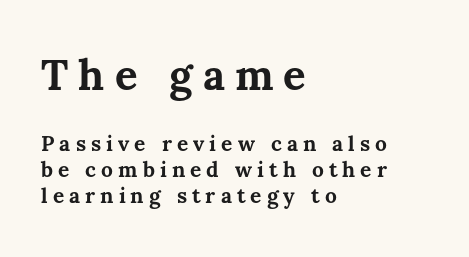
Q: Is the text bold? A: Yes.
Q: Is the text italic (slanted)? A: No, it is upright.
Q: Is the text underlined? A: No.
Q: How is the paragraph aligned? A: Left-aligned.
Q: Is the spacing between letters normal or unusually wide? A: Unusually wide.
Q: Which block of text is set in a larger size, the first (top) or the second (bottom)? A: The first (top) one.
Q: Width (condensed, normal, or wide)? A: Normal.
Q: Stroke contrast? A: Medium.
Q: x-height? A: Medium.
Q: Monospaced? A: No.
